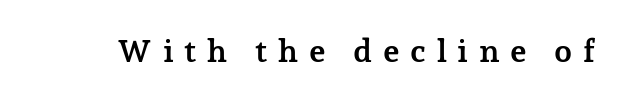
Stroke terminals: seriffed. Nobody drew a line under any word here. Ordinary non-slanted type is in use. The passage shown is typed in a proportional face where columns would drift. Compared with typical body copy, the letter spacing here is much looser. The rendering uses a bold face; every stroke is thick and dark.
